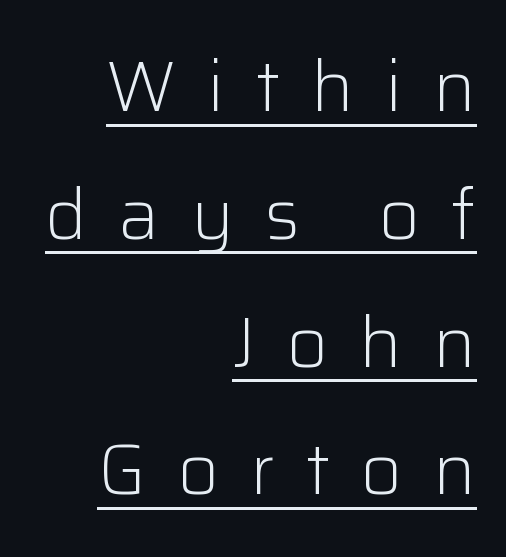
The image shows 71 px light sans-serif type, upright; set right-aligned, line spacing 1.8x, unusually wide letter spacing (+0.44 em), underlined; low stroke contrast and a medium x-height.
